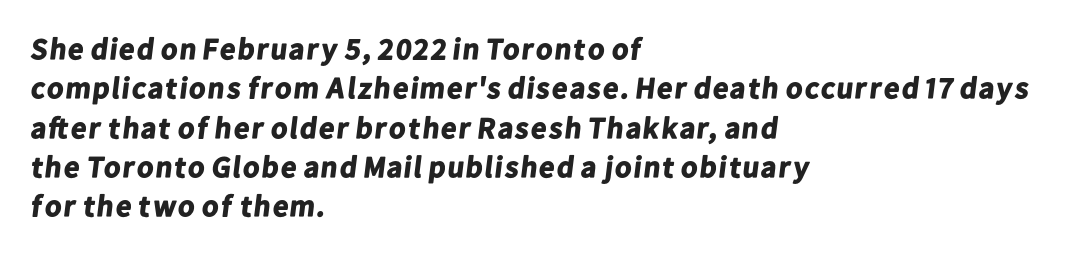
In terms of leading, this rendering sits right in the middle. The passage shown is emphatically bold. Descenders are the only things crossing below the line. These lines keep a tight, regular rhythm from letter to letter. This sample is left-justified, so line endings fall wherever the words run out. The rendering uses natural spacing where letterforms have individual widths.
